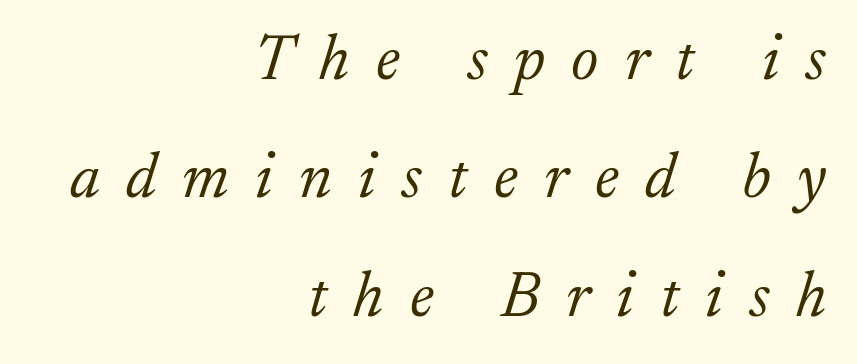
The face used here is seriffed, in the tradition of book romans. Any mark beneath the type? The region is blank. How are the letters spaced? Widely, with obvious added tracking. Casual observation: everything's shoved over to the right. Is this a heavy cut? Hardly; it is regular or lighter.
